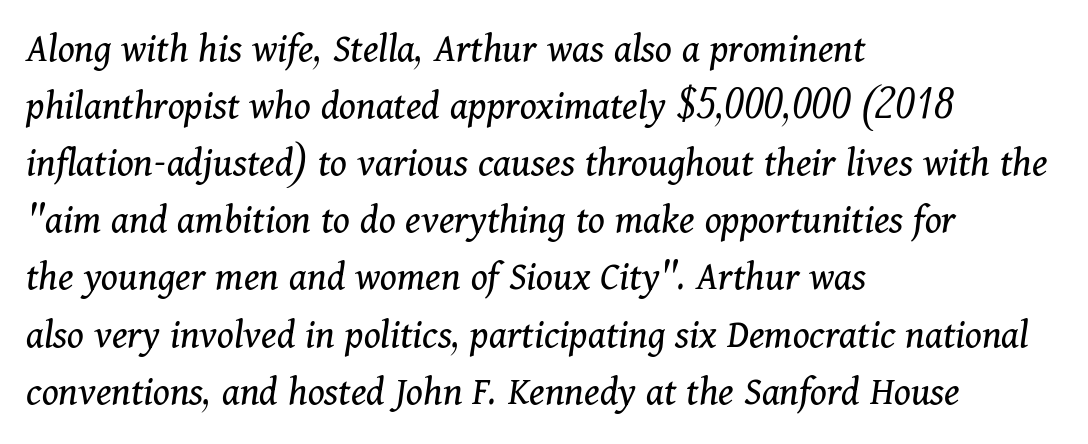
What kind of face is this? One with serifs. If you drew a line through each stem, it would be angled. The setting favours the left margin, as ordinary paragraphs usually do. The gap between lines stays unmarked. Letters have the restrained weight of plain body copy at most.
